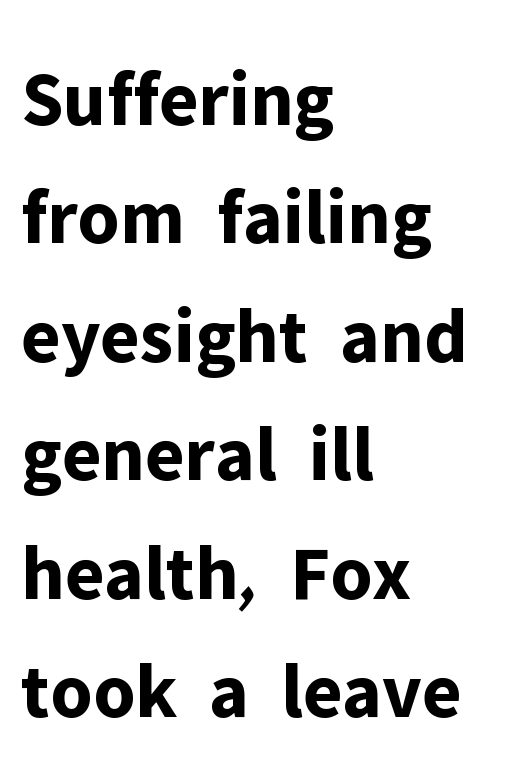
The image shows 79 px bold sans-serif type, upright; set left-aligned, normal line spacing (1.5x), normal letter spacing, not underlined; low stroke contrast and a medium x-height.
